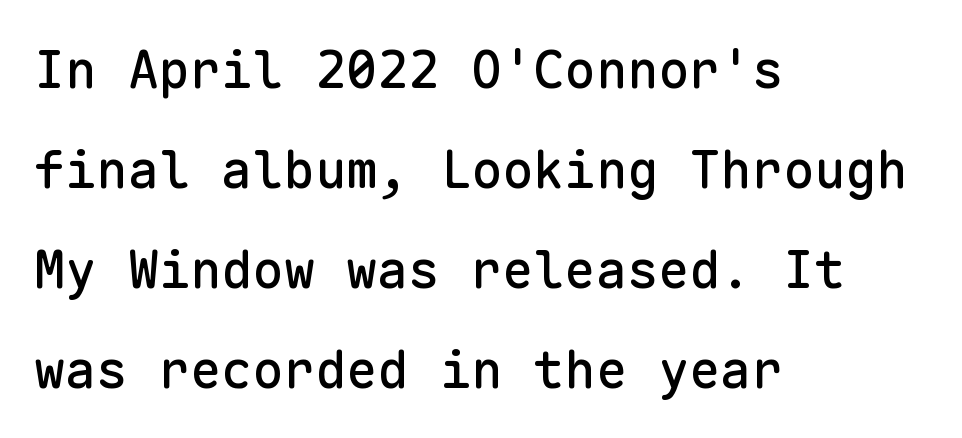
Q: Is the text italic (slanted)? A: No, it is upright.
Q: Is the typeface a serif or a sans-serif typeface? A: Sans-serif.
Q: Is the text underlined? A: No.
Q: How is the paragraph aligned? A: Left-aligned.
Q: Is the spacing between letters normal or unusually wide? A: Normal.
Q: Is the spacing between lines tight, normal or loose? A: Loose.
Q: Width (condensed, normal, or wide)? A: Normal.
Q: Stroke contrast? A: Low.
Q: x-height? A: Medium.
Q: Monospaced? A: Yes.
